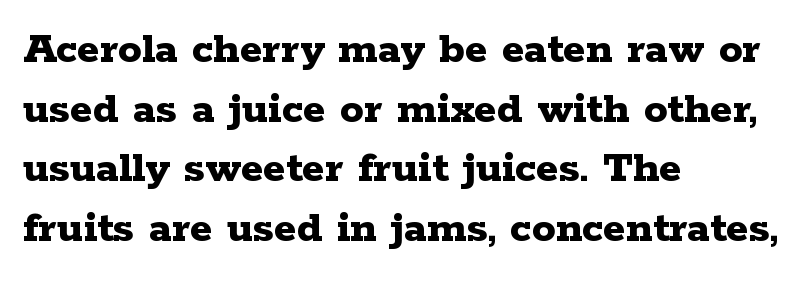
How are the letters spaced? Ordinarily, with no added tracking. Tall strokes in this sample are plumb rather than angled. Check the space under the baseline: it is left empty. The characters look thick and weighty, a clear bold.
